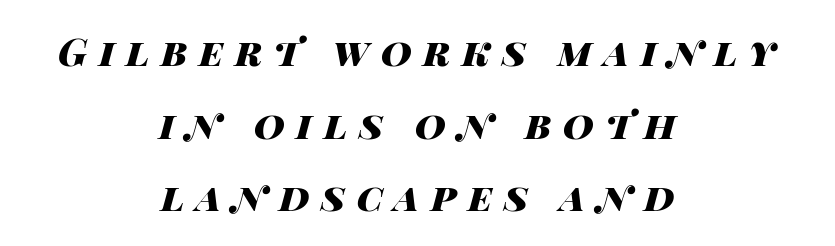
Q: Is the text bold? A: Yes.
Q: Is the text italic (slanted)? A: Yes, it leans right by about 14 degrees.
Q: Is the text underlined? A: No.
Q: How is the paragraph aligned? A: Centered.
Q: Is the spacing between letters normal or unusually wide? A: Unusually wide.
Q: Is the spacing between lines tight, normal or loose? A: Loose.
Q: Width (condensed, normal, or wide)? A: Wide.
Q: Stroke contrast? A: High.
Q: x-height? A: Large.
Q: Monospaced? A: No.
